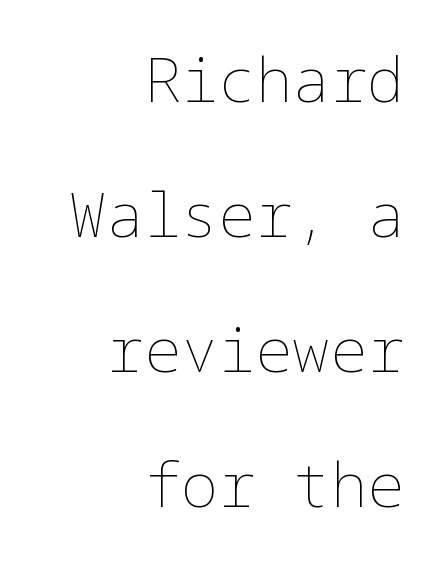
{"italic": "no", "bold": "no", "weight": "thin", "width": "normal", "stroke_contrast": "low", "x_height": "medium", "underline": "no", "align": "right", "line_spacing": "loose", "line_spacing_ratio": 2.18, "letter_spacing": "normal", "letter_spacing_em": 0.0, "glyph_px": 62}
